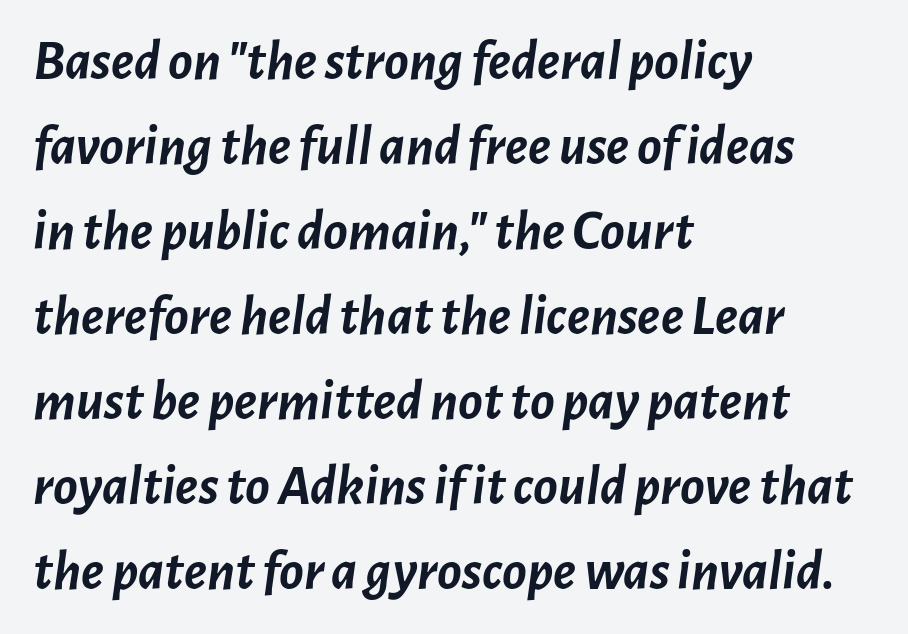
Q: Is the text bold? A: Yes.
Q: Is the text italic (slanted)? A: Yes, it leans right by about 7 degrees.
Q: Is the text underlined? A: No.
Q: How is the paragraph aligned? A: Left-aligned.
Q: Is the spacing between letters normal or unusually wide? A: Normal.
Q: Is the spacing between lines tight, normal or loose? A: Normal.
Q: Width (condensed, normal, or wide)? A: Normal.
Q: Stroke contrast? A: Low.
Q: x-height? A: Medium.
Q: Monospaced? A: No.
